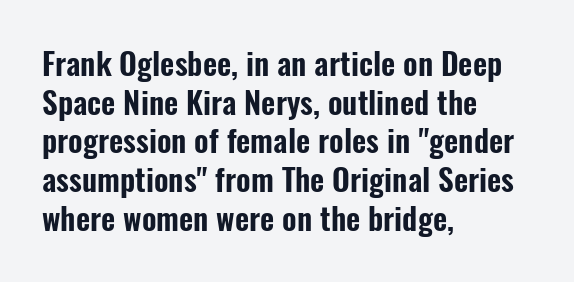
Q: Is the text italic (slanted)? A: No, it is upright.
Q: Is the typeface a serif or a sans-serif typeface? A: Sans-serif.
Q: Is the text underlined? A: No.
Q: How is the paragraph aligned? A: Left-aligned.
Q: Is the spacing between letters normal or unusually wide? A: Normal.
Q: Is the spacing between lines tight, normal or loose? A: Normal.
Q: Width (condensed, normal, or wide)? A: Condensed.
Q: Stroke contrast? A: Low.
Q: x-height? A: Medium.
Q: Monospaced? A: No.
